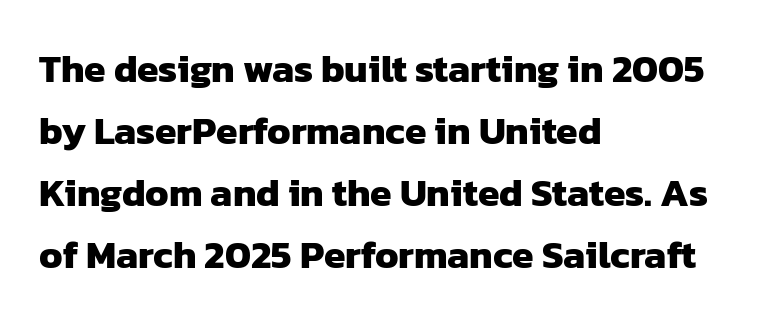
{"serif": "no", "bold": "yes", "weight": "heavy", "width": "normal", "stroke_contrast": "low", "x_height": "medium", "monospaced": "no", "underline": "no", "align": "left", "line_spacing": "normal", "line_spacing_ratio": 1.59, "letter_spacing": "normal", "letter_spacing_em": 0.0, "glyph_px": 39}
